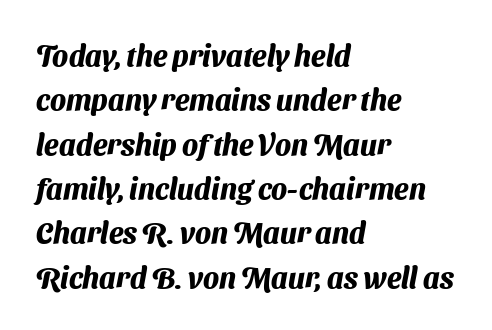
The image shows 29 px heavy sans-serif type; set left-aligned, normal line spacing (1.53x), normal letter spacing, not underlined; medium stroke contrast and a medium x-height.
